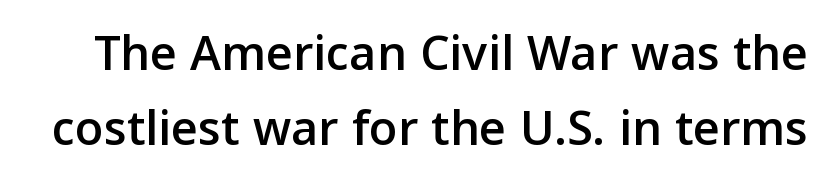
Glance below the letters and you will spot only blank space. The glyphs in this specimen are sans serif. Nope, not italic — everything's standing straight. In terms of letterspacing, this is plain default setting. Line spacing here is normal.
